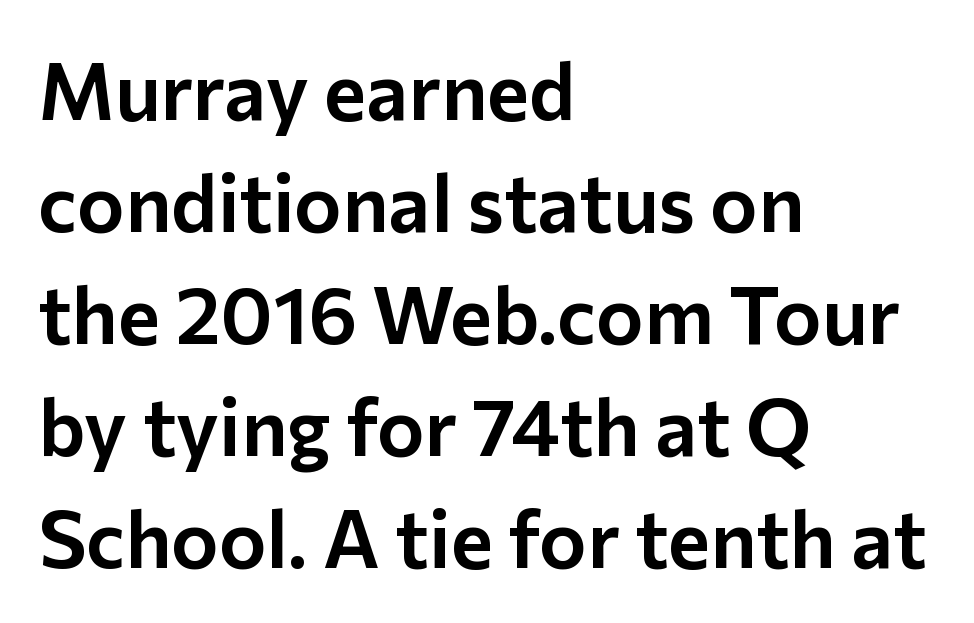
The image shows 80 px sans-serif type, upright; set left-aligned, normal line spacing (1.4x), normal letter spacing, not underlined; low stroke contrast and a medium x-height.
